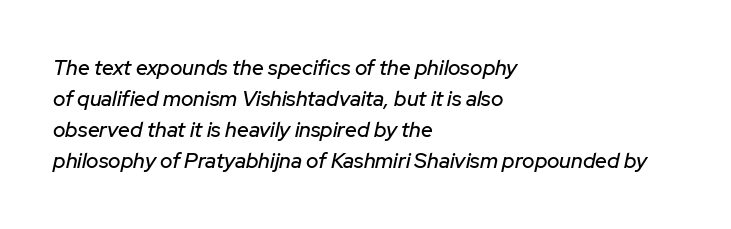
The image shows 21 px text type, italic (leaning right); set left-aligned, normal line spacing (1.48x), normal letter spacing, not underlined.
